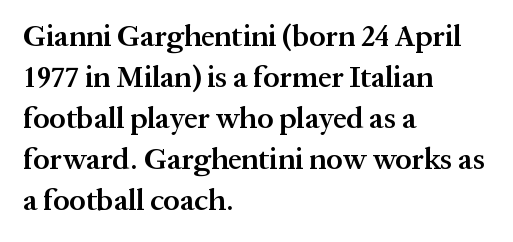
Q: Is the text bold? A: Semi-bold.
Q: Is the text italic (slanted)? A: No, it is upright.
Q: Is the typeface a serif or a sans-serif typeface? A: Serif.
Q: Is the text underlined? A: No.
Q: How is the paragraph aligned? A: Left-aligned.
Q: Is the spacing between letters normal or unusually wide? A: Normal.
Q: Is the spacing between lines tight, normal or loose? A: Normal.
Q: Width (condensed, normal, or wide)? A: Normal.
Q: Stroke contrast? A: Medium.
Q: x-height? A: Medium.
Q: Monospaced? A: No.
